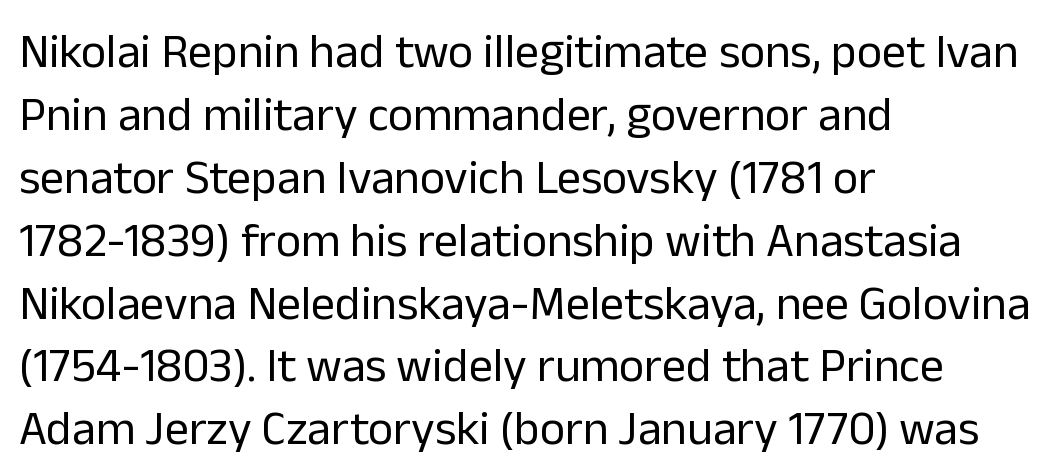
The image shows 48 px regular-weight sans-serif type, upright; set left-aligned, normal line spacing (1.31x), normal letter spacing, not underlined; low stroke contrast and a medium x-height.
